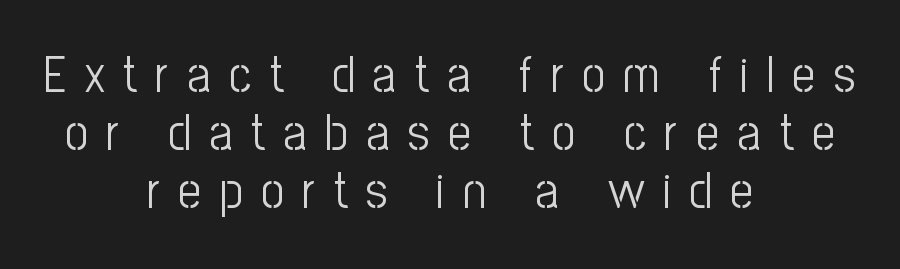
A bare baseline throughout the passage. The rendering positions every line midway between the sides. These lines are rendered in a variable-pitch font. Unlike italic type, these characters show no tilt at all. Tracking here is generous; glyphs stand well apart from one another.
